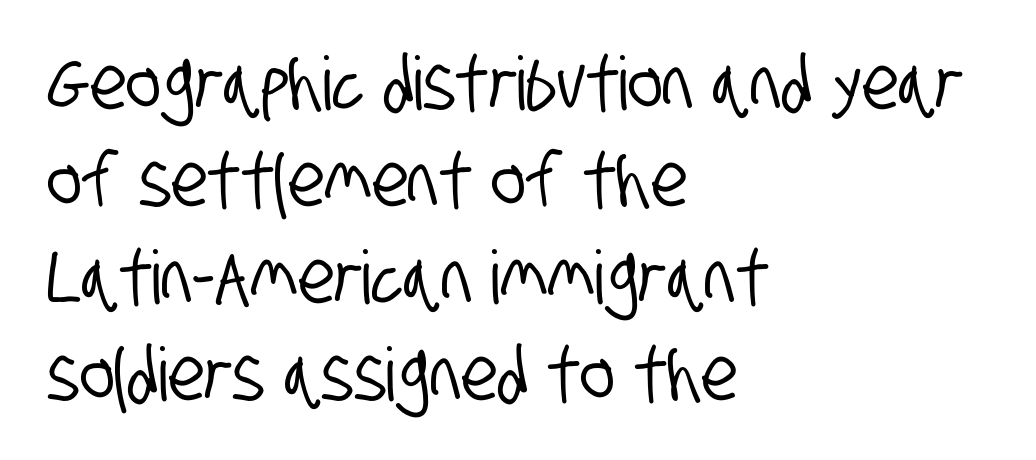
{"serif": "no", "width": "condensed", "stroke_contrast": "low", "x_height": "large", "monospaced": "no", "underline": "no", "align": "left", "line_spacing": "normal", "line_spacing_ratio": 1.31, "letter_spacing": "normal", "letter_spacing_em": 0.0, "glyph_px": 74}
